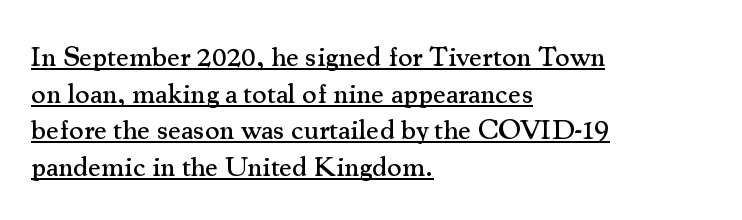
Q: Is the text italic (slanted)? A: No, it is upright.
Q: Is the typeface a serif or a sans-serif typeface? A: Serif.
Q: Is the text underlined? A: Yes.
Q: How is the paragraph aligned? A: Left-aligned.
Q: Is the spacing between letters normal or unusually wide? A: Normal.
Q: Is the spacing between lines tight, normal or loose? A: Normal.
Q: Width (condensed, normal, or wide)? A: Normal.
Q: Stroke contrast? A: Medium.
Q: x-height? A: Small.
Q: Monospaced? A: No.
